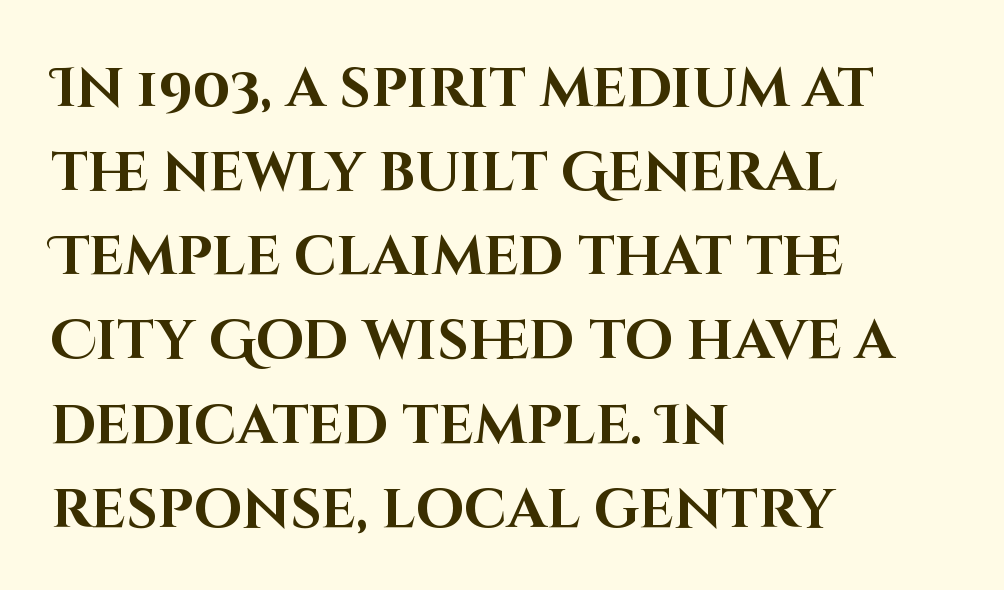
The image shows 55 px bold sans-serif type, upright; set left-aligned, normal line spacing (1.53x), normal letter spacing, not underlined; high stroke contrast and a large x-height.
